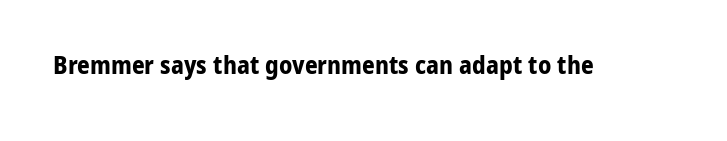
The image shows 25 px bold type, upright; set normal letter spacing, not underlined.
